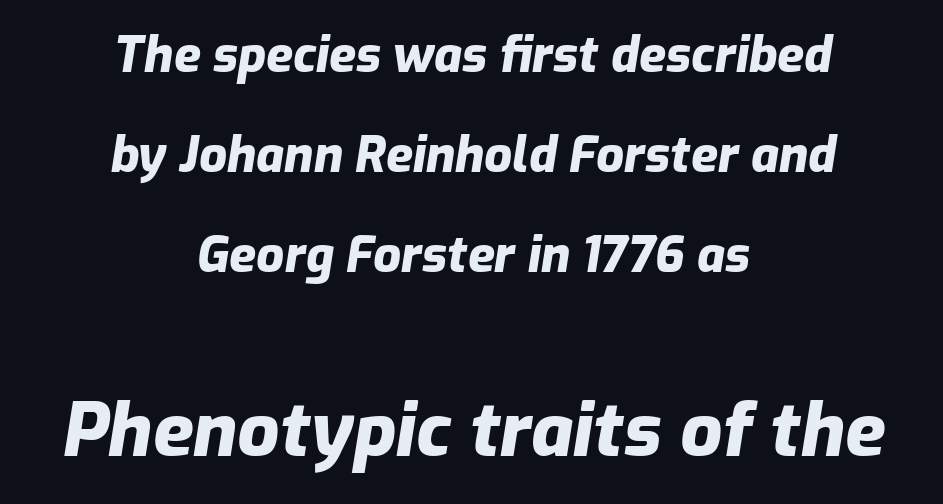
Q: Is the text bold? A: Yes.
Q: Is the text italic (slanted)? A: Yes, it leans right by about 9 degrees.
Q: Is the text underlined? A: No.
Q: How is the paragraph aligned? A: Centered.
Q: Is the spacing between letters normal or unusually wide? A: Normal.
Q: Is the spacing between lines tight, normal or loose? A: Loose.
Q: Which block of text is set in a larger size, the first (top) or the second (bottom)? A: The second (bottom) one.
Q: Width (condensed, normal, or wide)? A: Normal.
Q: Stroke contrast? A: Low.
Q: x-height? A: Medium.
Q: Monospaced? A: No.
